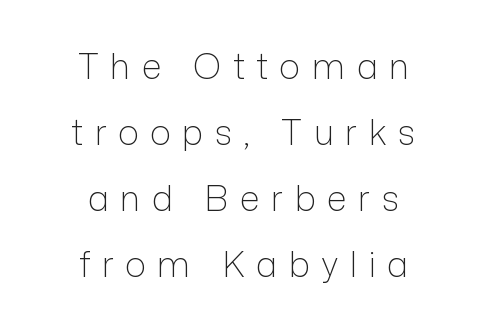
{"serif": "no", "italic": "no", "bold": "no", "weight": "light", "width": "normal", "stroke_contrast": "low", "x_height": "medium", "monospaced": "no", "underline": "no", "align": "center", "line_spacing_ratio": 1.89, "letter_spacing": "wide", "letter_spacing_em": 0.33, "glyph_px": 35}
